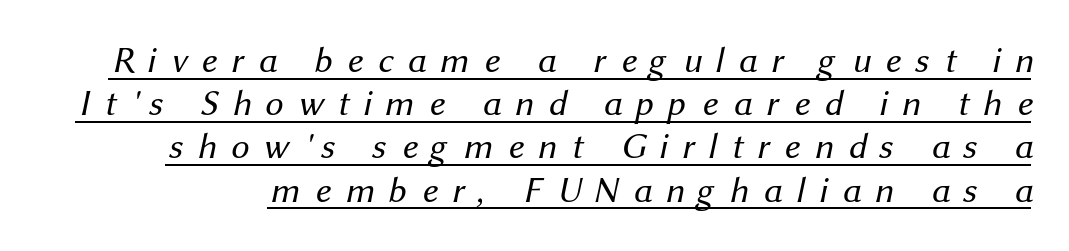
Q: Is the text bold? A: No.
Q: Is the typeface a serif or a sans-serif typeface? A: Sans-serif.
Q: Is the text underlined? A: Yes.
Q: Is the spacing between letters normal or unusually wide? A: Unusually wide.
Q: Width (condensed, normal, or wide)? A: Normal.
Q: Stroke contrast? A: Medium.
Q: x-height? A: Medium.
Q: Monospaced? A: No.
